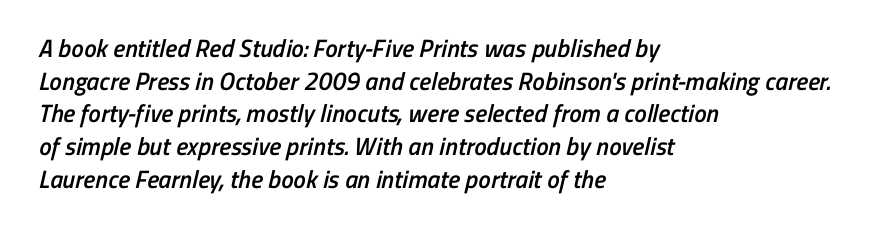
Q: Is the text bold? A: Semi-bold.
Q: Is the text underlined? A: No.
Q: How is the paragraph aligned? A: Left-aligned.
Q: Is the spacing between letters normal or unusually wide? A: Normal.
Q: Is the spacing between lines tight, normal or loose? A: Normal.
